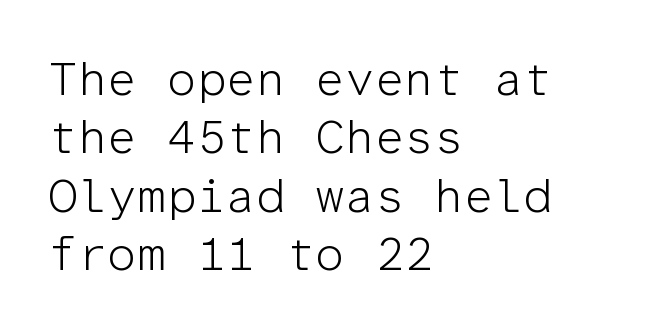
{"serif": "no", "italic": "no", "bold": "no", "weight": "light", "width": "normal", "stroke_contrast": "low", "x_height": "medium", "monospaced": "yes", "underline": "no", "align": "left", "line_spacing_ratio": 1.24, "letter_spacing": "normal", "letter_spacing_em": 0.0, "glyph_px": 47}
